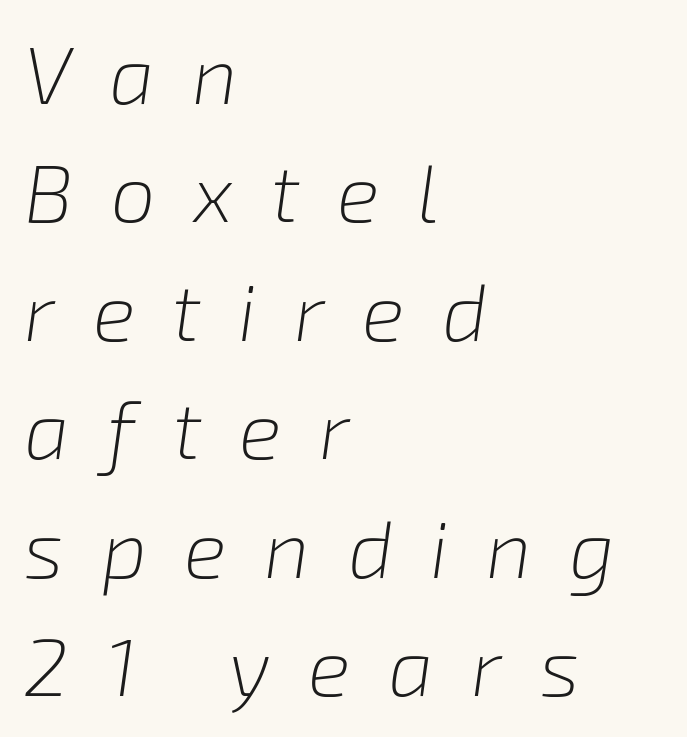
The image shows 80 px light type, italic (leaning right); set left-aligned, normal line spacing (1.48x), unusually wide letter spacing (+0.47 em), not underlined; low stroke contrast and a medium x-height.
